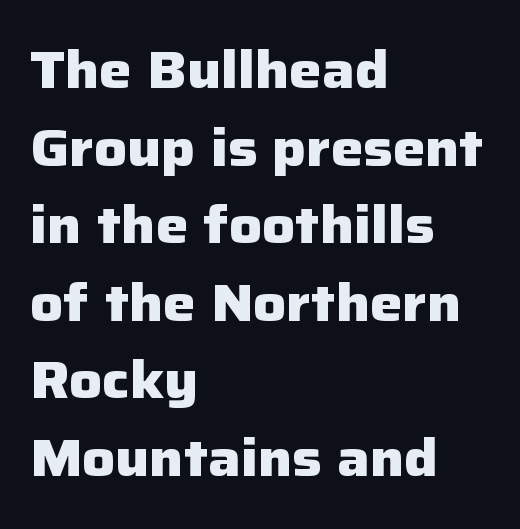
Nothing unusual about the tracking: characters are spaced as the font intends. This sample keeps an unexceptional amount of space between lines. Weight: bold. A bare baseline throughout the passage. The paragraph shown leans on its left margin. Style check: upright.
